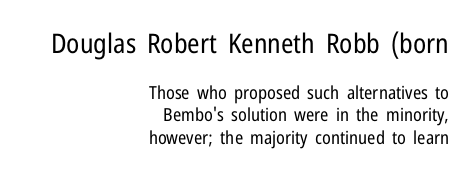
{"italic": "no", "bold": "no", "underline": "no", "align": "right", "line_spacing_ratio": 1.24, "letter_spacing": "normal", "letter_spacing_em": 0.0, "larger_block": "first", "size_ratio": 1.5, "glyph_px": 27}
